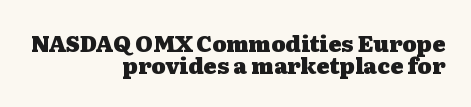
Has an underline been added? It has not. Notice how descenders almost collide with the ascenders below — that's tight leading. Each glyph is drawn with heavy, bold strokes. Caption: multi-line text, flush right, ragged left.
